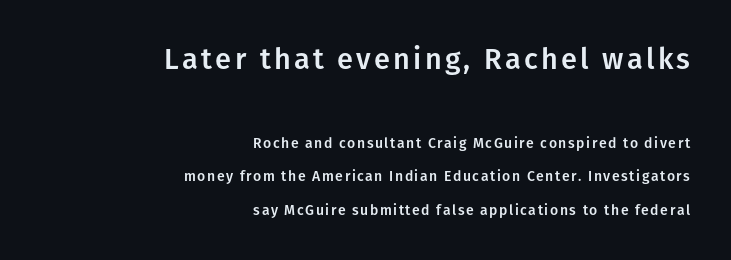
The image shows 29 px sans-serif type, upright; set right-aligned, loose line spacing (2.4x), not underlined; the first (top) block is 2.07x larger; low stroke contrast and a medium x-height.
